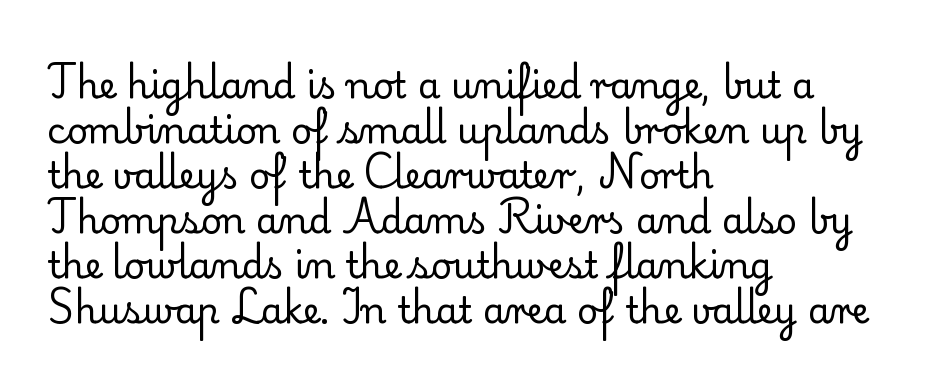
Horizontal alignment here is leftward, the default for most running prose. Ink coverage per letter is moderate at most. Spacing verdict: proportional, widths tailored to each character. Tall strokes in this sample are plumb rather than angled.
